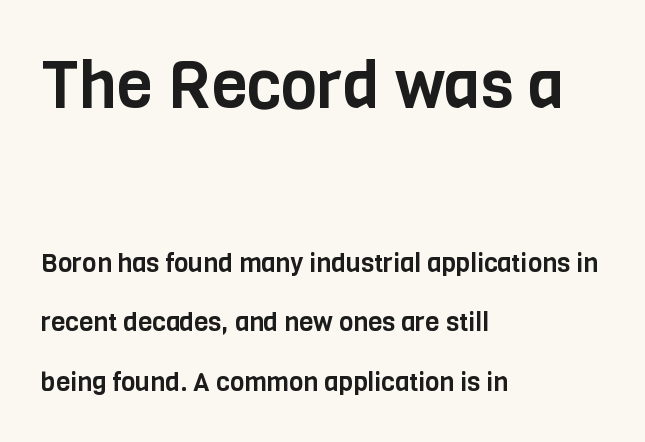
{"serif": "no", "italic": "no", "width": "condensed", "stroke_contrast": "low", "x_height": "large", "monospaced": "no", "underline": "no", "align": "left", "line_spacing": "loose", "line_spacing_ratio": 2.29, "letter_spacing": "normal", "letter_spacing_em": 0.0, "larger_block": "first", "size_ratio": 2.54, "glyph_px": 66}
